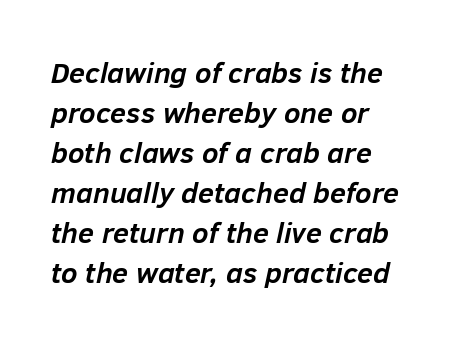
Q: Is the text bold? A: Yes.
Q: Is the text italic (slanted)? A: Yes, it leans right by about 12 degrees.
Q: Is the text underlined? A: No.
Q: How is the paragraph aligned? A: Left-aligned.
Q: Is the spacing between letters normal or unusually wide? A: Normal.
Q: Is the spacing between lines tight, normal or loose? A: Normal.
Q: Width (condensed, normal, or wide)? A: Normal.
Q: Stroke contrast? A: Low.
Q: x-height? A: Medium.
Q: Monospaced? A: No.
